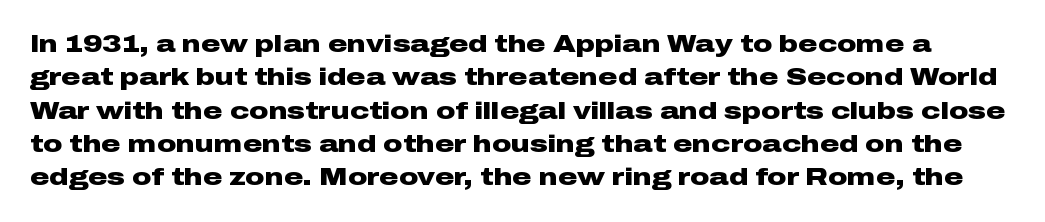
Q: Is the text bold? A: Yes.
Q: Is the text italic (slanted)? A: No, it is upright.
Q: Is the text underlined? A: No.
Q: Is the spacing between letters normal or unusually wide? A: Normal.
Q: Is the spacing between lines tight, normal or loose? A: Normal.
